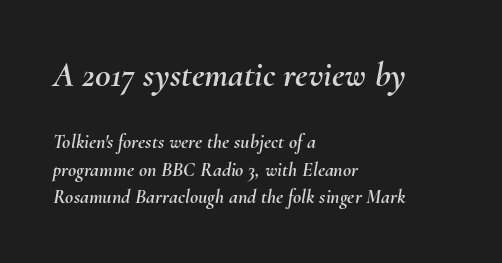
Style check: oblique. Note the varied advance widths — an 'i' is clearly narrower than an 'm'. The rendering uses a moderate line-height, typical for paragraphs. The typesetter chose a ragged-right arrangement here. Lines of text with bare space underneath. This layout puts the oversized block above and the modest block below.
